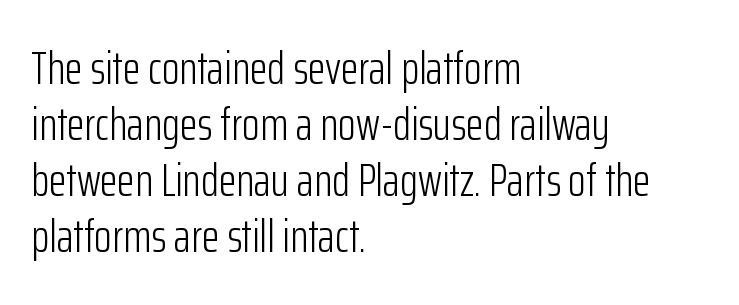
The image shows 46 px light, condensed sans-serif type, upright; set left-aligned, line spacing 1.22x, normal letter spacing, not underlined; low stroke contrast and a medium x-height.
